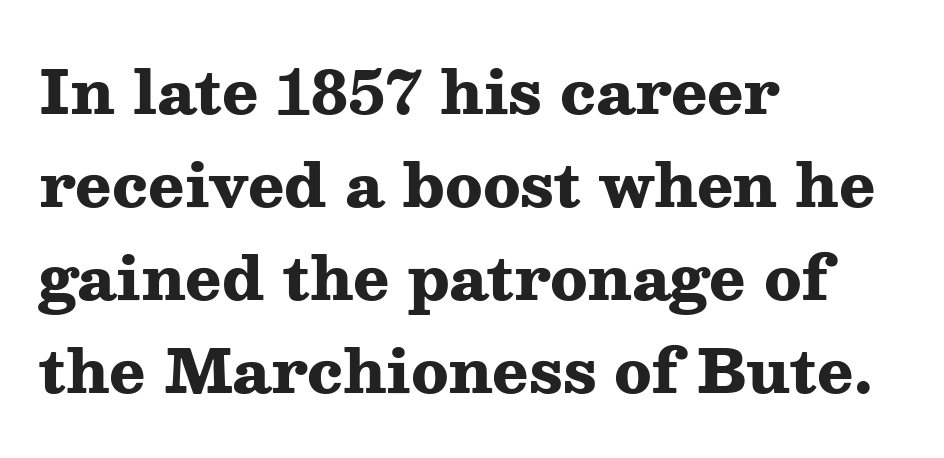
The typeface chosen for these lines features serifs. Underlining? Definitely not there. These lines are rendered in a variable-pitch font. The paragraph shown leans on its left margin. Quick note: not italic, upright. The passage shown stacks its lines at a standard gap.
